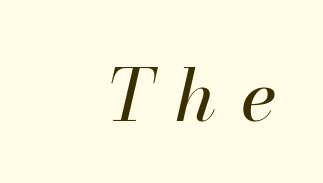
{"italic": "yes", "lean": "right", "slant_degrees": 13, "bold": "no", "weight": "regular", "width": "normal", "stroke_contrast": "high", "x_height": "small", "monospaced": "no", "underline": "no", "align": "right", "letter_spacing": "wide", "letter_spacing_em": 0.35, "glyph_px": 72}
